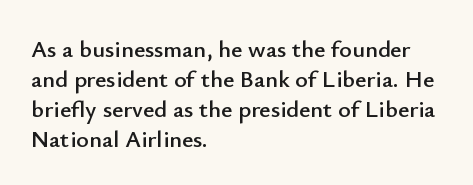
{"italic": "no", "underline": "no", "align": "left", "line_spacing": "normal", "line_spacing_ratio": 1.25, "letter_spacing": "normal", "letter_spacing_em": 0.0, "glyph_px": 24}
